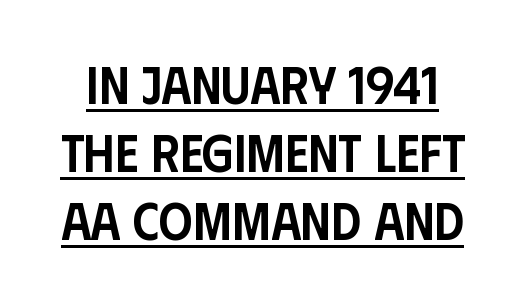
The image shows 53 px semibold, condensed sans-serif type, upright; set normal line spacing (1.28x), normal letter spacing, underlined; low stroke contrast and a large x-height.
